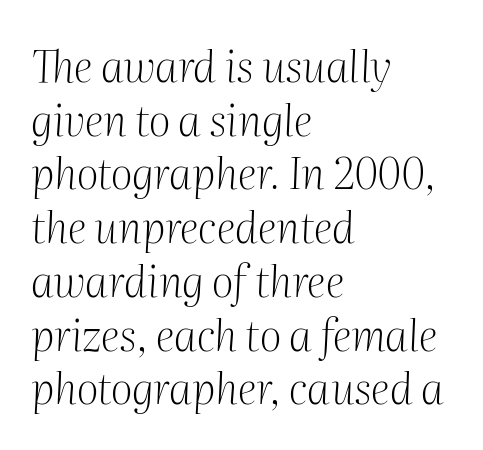
{"serif": "yes", "italic": "yes", "lean": "right", "slant_degrees": 2, "bold": "no", "weight": "light", "width": "normal", "stroke_contrast": "medium", "x_height": "medium", "monospaced": "no", "underline": "no", "align": "left", "line_spacing": "normal", "line_spacing_ratio": 1.25, "letter_spacing": "normal", "letter_spacing_em": 0.0, "glyph_px": 43}
